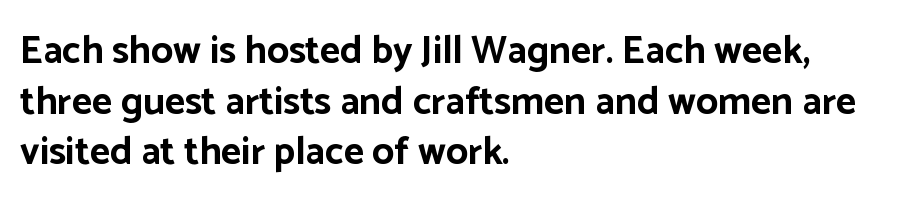
Bold? Absolutely — the strokes are thick and heavy. The designer left line spacing at the default. Looks like regular typesetting: each glyph gets only the width it needs. You could call the tracking neutral — neither tight nor loose.
